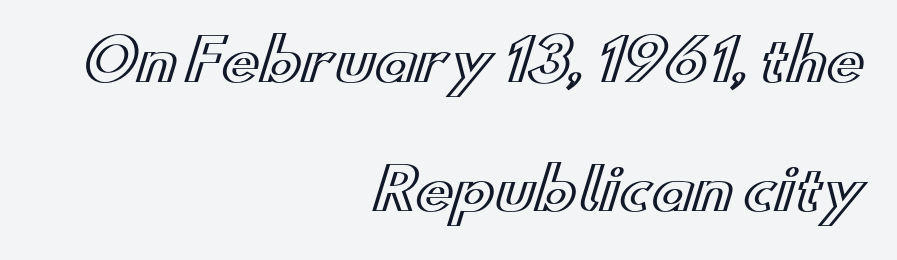
{"width": "wide", "x_height": "small", "monospaced": "no", "underline": "no", "align": "right", "line_spacing": "loose", "line_spacing_ratio": 2.27, "letter_spacing": "normal", "letter_spacing_em": 0.0, "glyph_px": 57}
